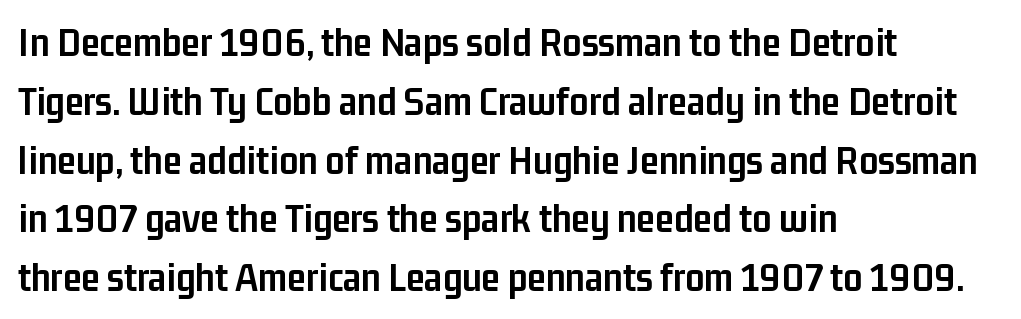
Q: Is the text bold? A: Yes.
Q: Is the text italic (slanted)? A: No, it is upright.
Q: Is the typeface a serif or a sans-serif typeface? A: Sans-serif.
Q: Is the text underlined? A: No.
Q: How is the paragraph aligned? A: Left-aligned.
Q: Is the spacing between letters normal or unusually wide? A: Normal.
Q: Is the spacing between lines tight, normal or loose? A: Normal.
Q: Width (condensed, normal, or wide)? A: Condensed.
Q: Stroke contrast? A: Low.
Q: x-height? A: Medium.
Q: Monospaced? A: No.
